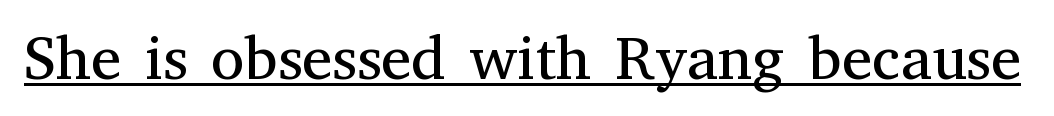
{"serif": "yes", "italic": "no", "bold": "no", "weight": "regular", "width": "normal", "stroke_contrast": "medium", "x_height": "medium", "monospaced": "no", "underline": "yes", "letter_spacing": "normal", "letter_spacing_em": 0.0, "glyph_px": 61}
